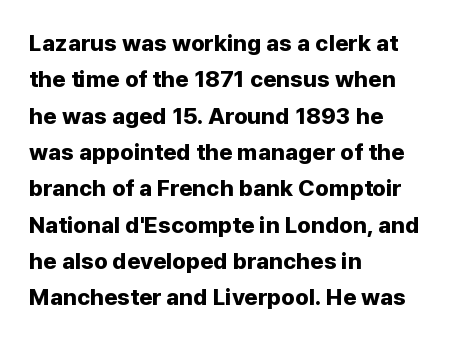
The image shows 23 px bold type, upright; set left-aligned, normal line spacing (1.58x), normal letter spacing, not underlined.
